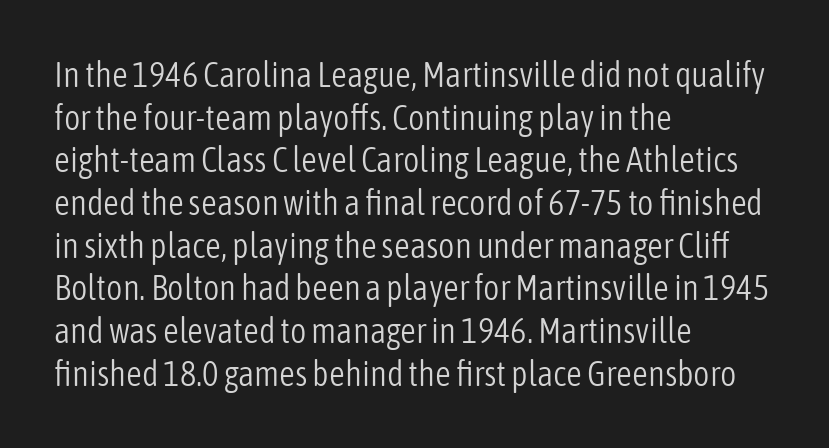
The letters look calm and open, with moderate or lighter stems. The string is rendered with underlining switched off. The lines are quadded left. Inter-character spacing is left at the font's built-in metrics. Rendered with straight, roman letterforms. Examine the stroke ends and you'll find no serifs.
